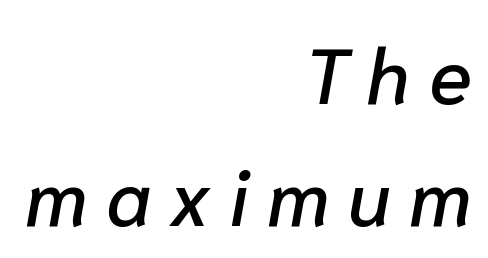
{"italic": "yes", "lean": "right", "slant_degrees": 10, "width": "normal", "stroke_contrast": "low", "x_height": "medium", "monospaced": "no", "underline": "no", "align": "right", "line_spacing": "normal", "line_spacing_ratio": 1.54, "letter_spacing": "wide", "letter_spacing_em": 0.23, "glyph_px": 79}
